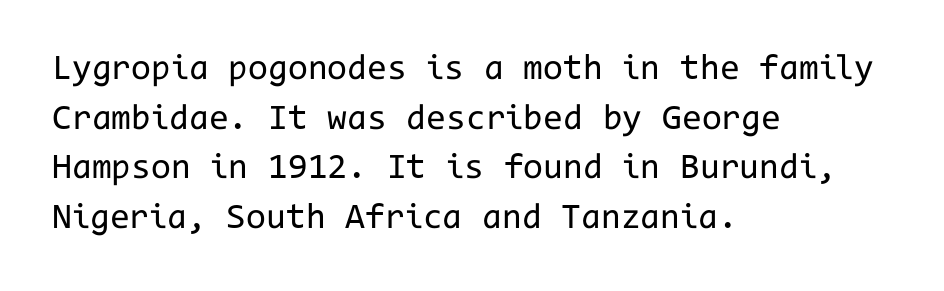
Q: Is the text bold? A: No.
Q: Is the text italic (slanted)? A: No, it is upright.
Q: Is the typeface a serif or a sans-serif typeface? A: Sans-serif.
Q: Is the text underlined? A: No.
Q: How is the paragraph aligned? A: Left-aligned.
Q: Is the spacing between letters normal or unusually wide? A: Normal.
Q: Is the spacing between lines tight, normal or loose? A: Normal.
Q: Width (condensed, normal, or wide)? A: Normal.
Q: Stroke contrast? A: Low.
Q: x-height? A: Medium.
Q: Monospaced? A: Yes.
